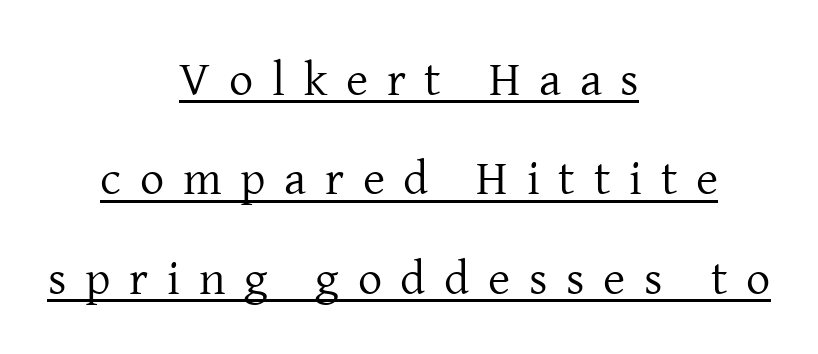
The image shows 48 px regular-weight serif type, upright; set centered, loose line spacing (2.07x), unusually wide letter spacing (+0.39 em), underlined; low stroke contrast and a medium x-height.
